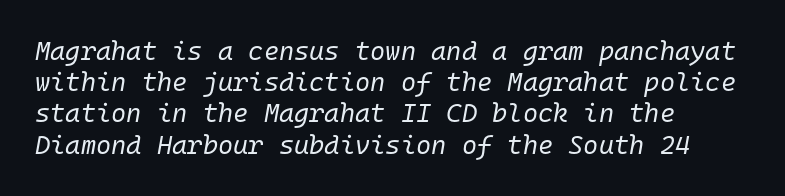
{"italic": "yes", "lean": "right", "slant_degrees": 10, "bold": "no", "underline": "no", "align": "left", "line_spacing_ratio": 1.2, "letter_spacing": "normal", "letter_spacing_em": 0.0, "glyph_px": 26}
